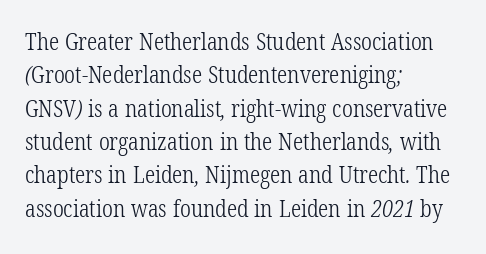
The strokes carry an ordinary text weight at most. This sample is left-justified, so line endings fall wherever the words run out. Quick note: underline off. The letters sit at their default tracking, neither squeezed nor spread.
